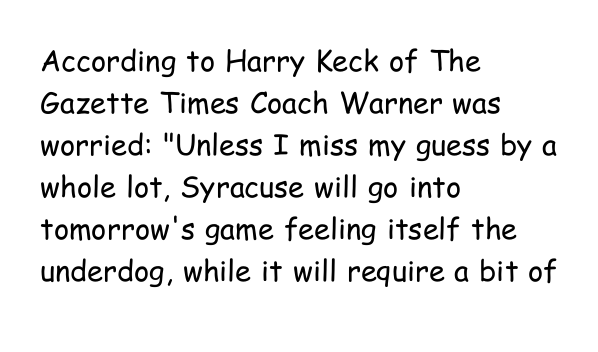
{"serif": "no", "italic": "no", "bold": "no", "weight": "regular", "width": "condensed", "stroke_contrast": "low", "x_height": "medium", "monospaced": "no", "underline": "no", "align": "left", "line_spacing": "normal", "line_spacing_ratio": 1.45, "letter_spacing": "normal", "letter_spacing_em": 0.0, "glyph_px": 29}
